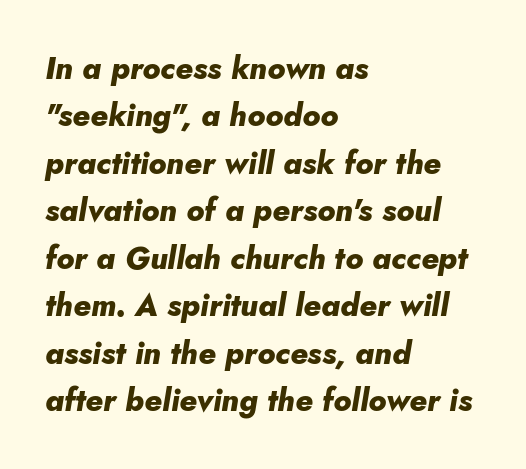
{"italic": "yes", "lean": "right", "slant_degrees": 5, "bold": "yes", "weight": "heavy", "width": "normal", "stroke_contrast": "low", "x_height": "small", "monospaced": "no", "underline": "no", "align": "left", "line_spacing": "normal", "line_spacing_ratio": 1.53, "letter_spacing": "normal", "letter_spacing_em": 0.0, "glyph_px": 31}
